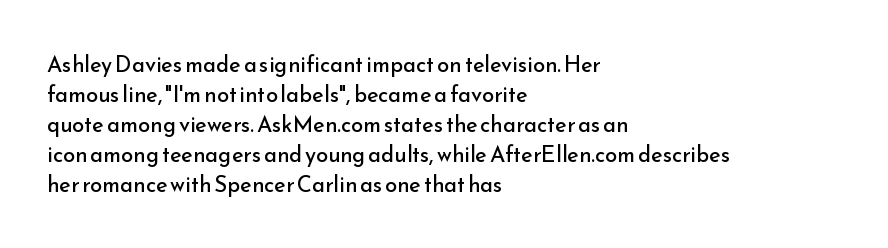
Q: Is the text bold? A: No.
Q: Is the text italic (slanted)? A: No, it is upright.
Q: Is the text underlined? A: No.
Q: How is the paragraph aligned? A: Left-aligned.
Q: Is the spacing between letters normal or unusually wide? A: Normal.
Q: Is the spacing between lines tight, normal or loose? A: Normal.
